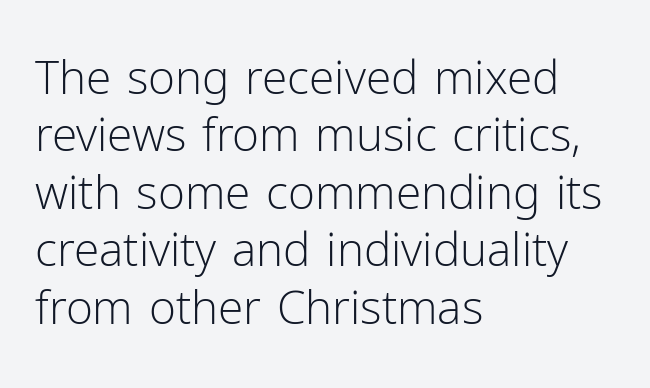
{"serif": "no", "italic": "no", "bold": "no", "weight": "light", "width": "normal", "stroke_contrast": "low", "x_height": "medium", "monospaced": "no", "underline": "no", "align": "left", "line_spacing": "normal", "line_spacing_ratio": 1.25, "letter_spacing": "normal", "letter_spacing_em": 0.0, "glyph_px": 46}
